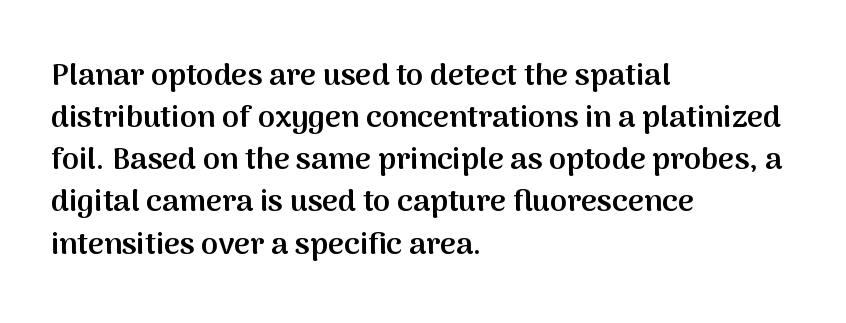
Students, this is semibold: more ink than regular, less than bold. The gap between lines stays unmarked. How are the letters spaced? Ordinarily, with no added tracking. Think of a printed novel: that variable character pitch is what you see here. No feet cap the strokes, marking this as sans-serif type.
